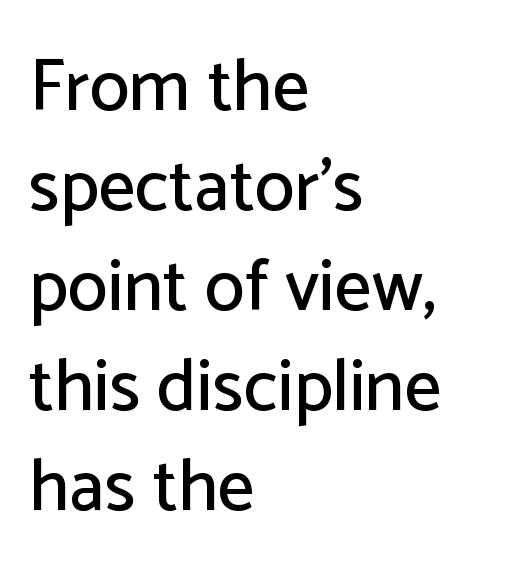
Reading down the block, your eye returns to a fixed left position each line. Is the letter spacing exaggerated? No — it looks like the ordinary default. Do the characters align in a grid? No, the font is proportional. The lettering holds an erect, upright posture throughout. Type style note: lacks serifs. Nobody drew a line under any word here.
